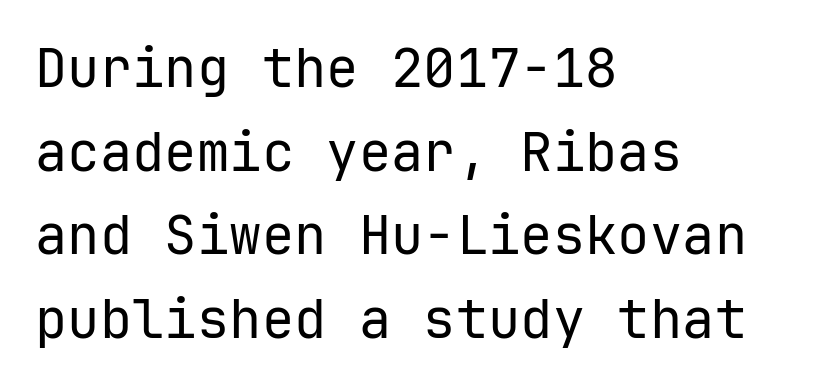
Observe the absence of serifs on each vertical stroke in this sample. Letters have the restrained weight of plain body copy at most. Standard letterfit; no display-style spreading of the glyphs. Leading: standard.
